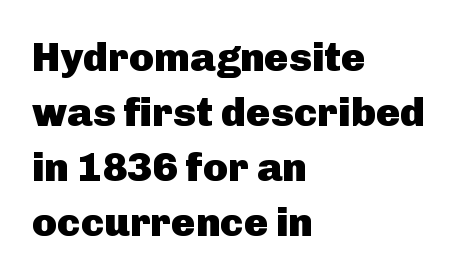
The lines sit at an ordinary, default distance from one another. The passage shown is typed in a proportional face where columns would drift. This sample uses a sans-serif face. Every letter is thick-stroked: bold, no question.
